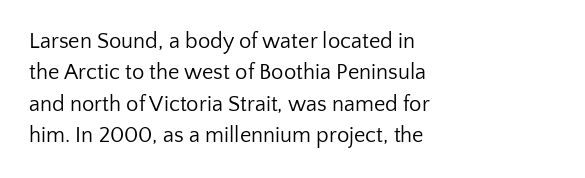
The line-height multiplier appears to be the usual default. The ragged edge is on the right, which tells us the setting is flush left. A typesetter would mark this as roman, not italic. This sample uses plain, unmodified letter spacing. No letter is thick-stroked: the sample isn't bold.
